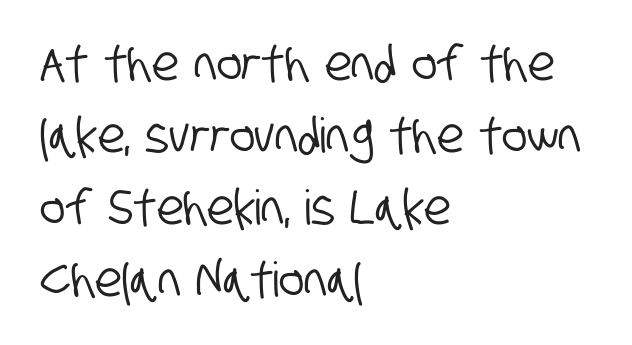
Q: Is the typeface a serif or a sans-serif typeface? A: Sans-serif.
Q: Is the text underlined? A: No.
Q: How is the paragraph aligned? A: Left-aligned.
Q: Is the spacing between letters normal or unusually wide? A: Normal.
Q: Is the spacing between lines tight, normal or loose? A: Normal.
Q: Width (condensed, normal, or wide)? A: Condensed.
Q: Stroke contrast? A: Low.
Q: x-height? A: Large.
Q: Monospaced? A: No.
